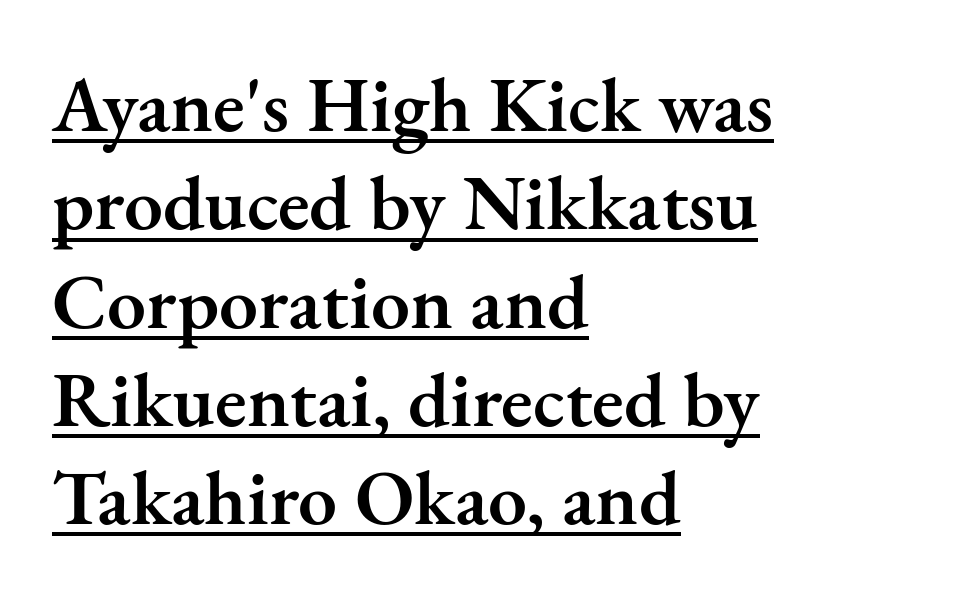
Q: Is the text bold? A: Semi-bold.
Q: Is the text italic (slanted)? A: No, it is upright.
Q: Is the typeface a serif or a sans-serif typeface? A: Serif.
Q: Is the text underlined? A: Yes.
Q: How is the paragraph aligned? A: Left-aligned.
Q: Is the spacing between letters normal or unusually wide? A: Normal.
Q: Is the spacing between lines tight, normal or loose? A: Normal.
Q: Width (condensed, normal, or wide)? A: Normal.
Q: Stroke contrast? A: Medium.
Q: x-height? A: Small.
Q: Monospaced? A: No.
